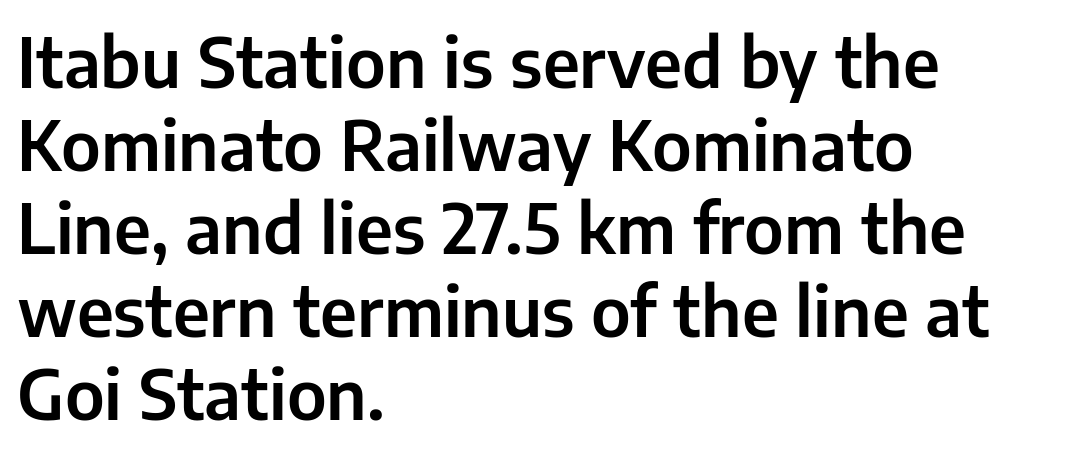
Q: Is the text italic (slanted)? A: No, it is upright.
Q: Is the typeface a serif or a sans-serif typeface? A: Sans-serif.
Q: Is the text underlined? A: No.
Q: How is the paragraph aligned? A: Left-aligned.
Q: Is the spacing between letters normal or unusually wide? A: Normal.
Q: Width (condensed, normal, or wide)? A: Normal.
Q: Stroke contrast? A: Low.
Q: x-height? A: Medium.
Q: Monospaced? A: No.
